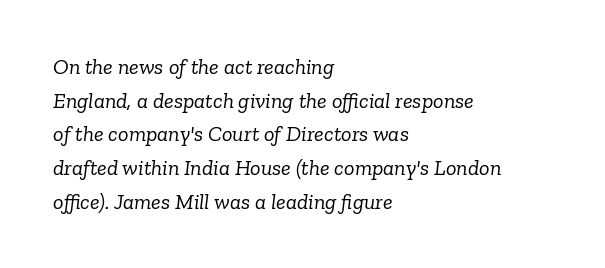
{"italic": "yes", "lean": "right", "slant_degrees": 6, "bold": "no", "underline": "no", "align": "left", "line_spacing": "normal", "line_spacing_ratio": 1.53, "letter_spacing": "normal", "letter_spacing_em": 0.0, "glyph_px": 22}
